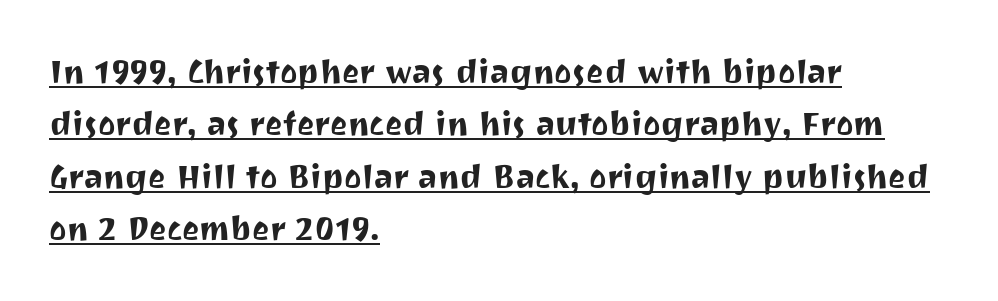
Q: Is the text italic (slanted)? A: No, it is upright.
Q: Is the typeface a serif or a sans-serif typeface? A: Sans-serif.
Q: Is the text underlined? A: Yes.
Q: How is the paragraph aligned? A: Left-aligned.
Q: Is the spacing between letters normal or unusually wide? A: Normal.
Q: Is the spacing between lines tight, normal or loose? A: Normal.
Q: Width (condensed, normal, or wide)? A: Normal.
Q: Stroke contrast? A: Medium.
Q: x-height? A: Medium.
Q: Monospaced? A: No.
